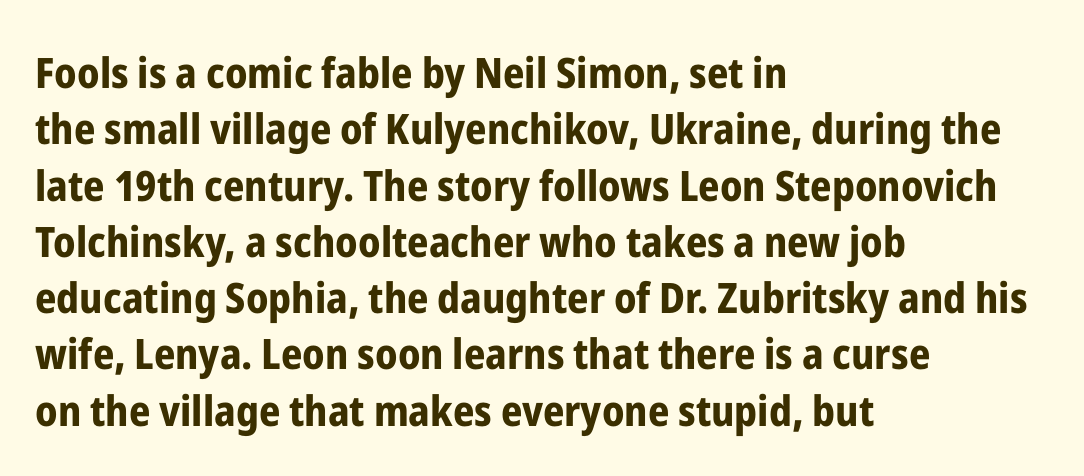
{"serif": "no", "italic": "no", "bold": "yes", "weight": "bold", "width": "condensed", "stroke_contrast": "low", "x_height": "medium", "monospaced": "no", "underline": "no", "align": "left", "line_spacing": "normal", "line_spacing_ratio": 1.34, "letter_spacing": "normal", "letter_spacing_em": 0.0, "glyph_px": 42}
